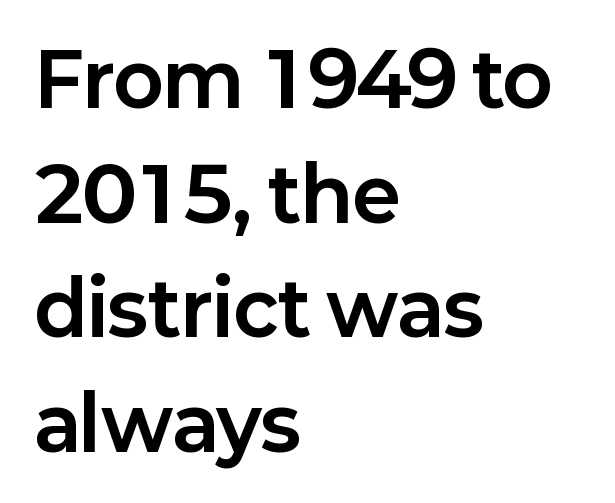
Short and long lines alike share a common starting point at left. A clean baseline with only descenders dipping below it. The face used here is a sans, in the tradition of grotesques and geometrics. The face used here is proportionally spaced, like ordinary book or web type.
